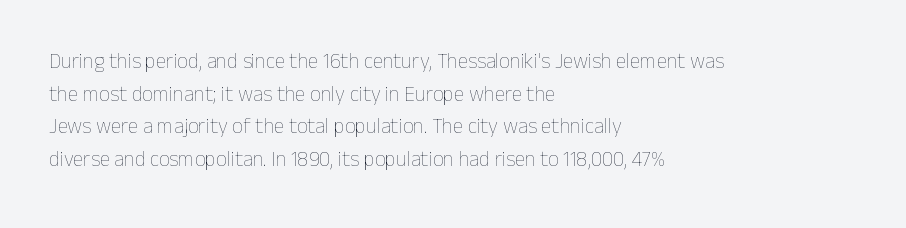
The axis of the letterforms is exactly vertical. Here the glyphs are tracked normally, forming tight word shapes. Descenders hang freely into open space. Line beginnings align vertically; line endings do not. The rows are spaced the way most documents space them.
